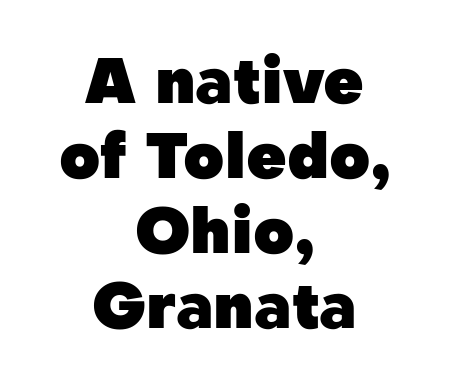
The area under the type is left untouched. A typesetter would call this proportional, since set widths differ per character. Each word holds together tightly as a unit, with standard inter-letter gaps. Each line is balanced around a shared central axis. A full-strength bold gives these letters their thick strokes.
